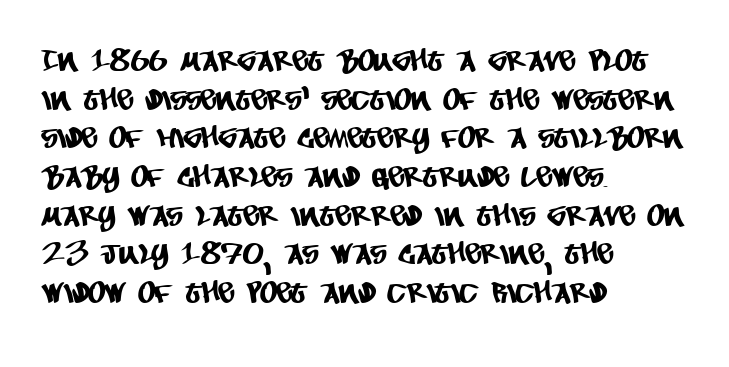
{"serif": "no", "width": "condensed", "stroke_contrast": "low", "x_height": "large", "monospaced": "no", "underline": "no", "align": "left", "line_spacing": "normal", "line_spacing_ratio": 1.29, "letter_spacing": "normal", "letter_spacing_em": 0.0, "glyph_px": 30}
